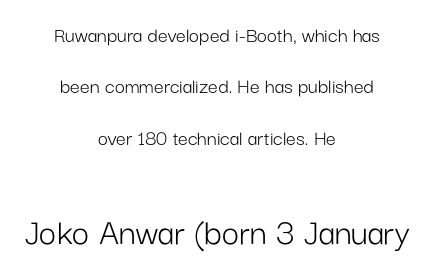
Q: Is the text bold? A: No.
Q: Is the text italic (slanted)? A: No, it is upright.
Q: Is the typeface a serif or a sans-serif typeface? A: Sans-serif.
Q: Is the text underlined? A: No.
Q: How is the paragraph aligned? A: Centered.
Q: Is the spacing between letters normal or unusually wide? A: Normal.
Q: Is the spacing between lines tight, normal or loose? A: Loose.
Q: Which block of text is set in a larger size, the first (top) or the second (bottom)? A: The second (bottom) one.
Q: Width (condensed, normal, or wide)? A: Normal.
Q: Stroke contrast? A: Low.
Q: x-height? A: Medium.
Q: Monospaced? A: No.
